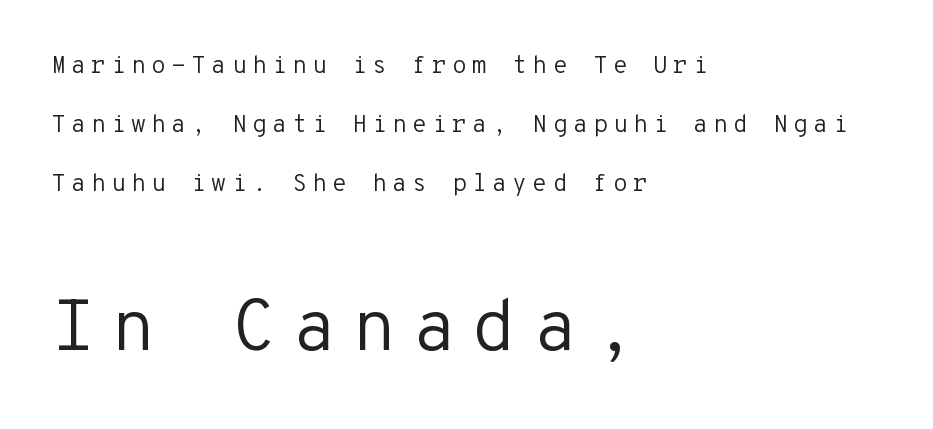
Q: Is the text bold? A: No.
Q: Is the text italic (slanted)? A: No, it is upright.
Q: Is the typeface a serif or a sans-serif typeface? A: Sans-serif.
Q: Is the text underlined? A: No.
Q: How is the paragraph aligned? A: Left-aligned.
Q: Is the spacing between letters normal or unusually wide? A: Unusually wide.
Q: Is the spacing between lines tight, normal or loose? A: Loose.
Q: Which block of text is set in a larger size, the first (top) or the second (bottom)? A: The second (bottom) one.
Q: Width (condensed, normal, or wide)? A: Normal.
Q: Stroke contrast? A: Low.
Q: x-height? A: Medium.
Q: Monospaced? A: Yes.
